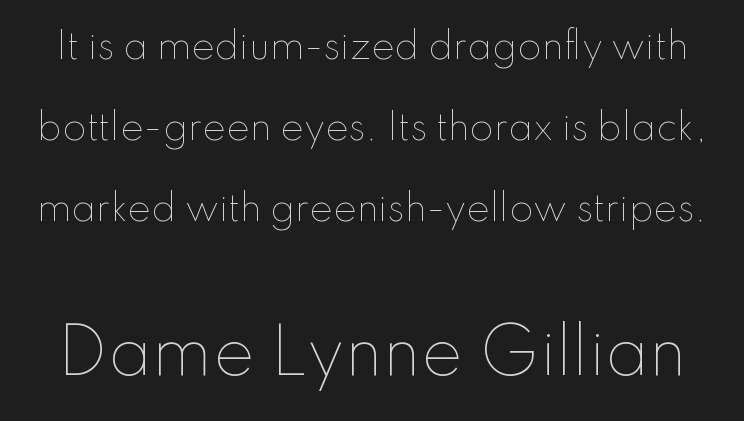
The image shows 62 px thin type, upright; set loose line spacing (2.32x), normal letter spacing, not underlined; the second (bottom) block is 1.77x larger; low stroke contrast and a small x-height.
